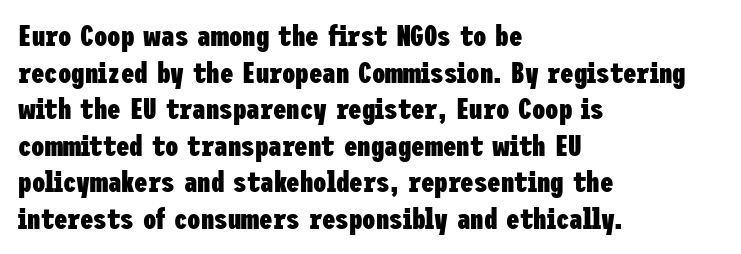
{"serif": "no", "italic": "no", "bold": "yes", "weight": "heavy", "width": "condensed", "stroke_contrast": "low", "x_height": "medium", "underline": "no", "align": "left", "line_spacing_ratio": 1.22, "letter_spacing": "normal", "letter_spacing_em": 0.0, "glyph_px": 30}
